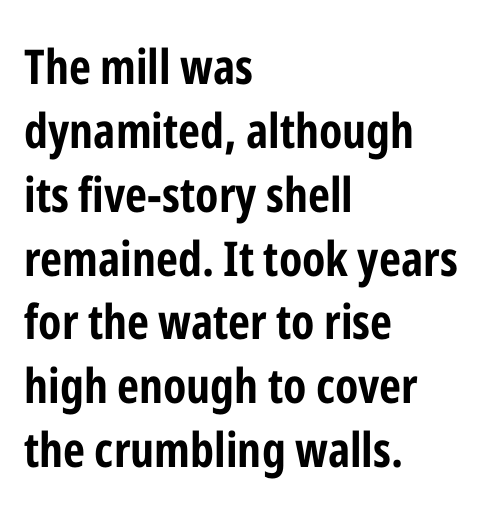
The image shows 48 px bold, condensed sans-serif type, upright; set left-aligned, normal line spacing (1.33x), normal letter spacing, not underlined; low stroke contrast and a medium x-height.
